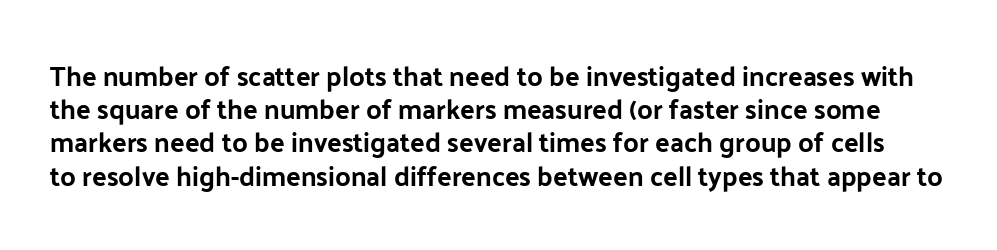
The image shows 27 px text type, upright; set line spacing 1.23x, normal letter spacing, not underlined.
